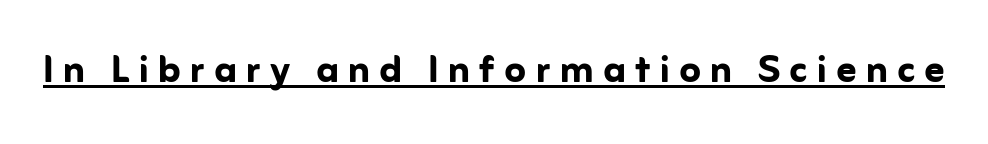
The image shows 49 px semibold sans-serif type, upright; set underlined; low stroke contrast and a medium x-height.
